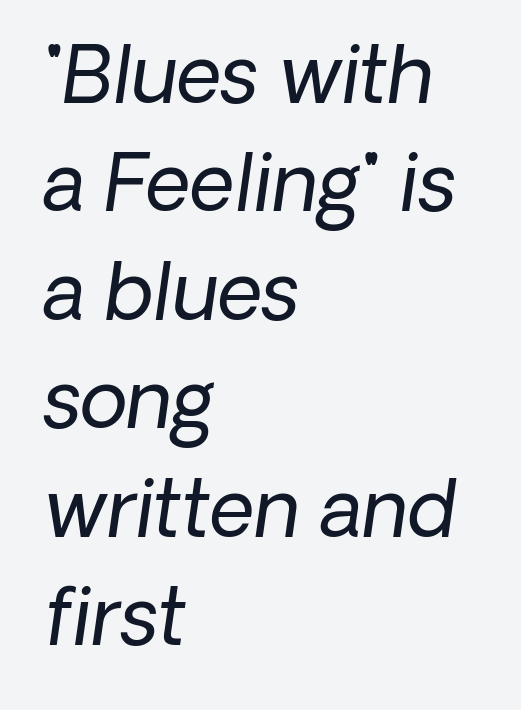
Q: Is the text bold? A: No.
Q: Is the typeface a serif or a sans-serif typeface? A: Sans-serif.
Q: Is the text underlined? A: No.
Q: How is the paragraph aligned? A: Left-aligned.
Q: Is the spacing between letters normal or unusually wide? A: Normal.
Q: Is the spacing between lines tight, normal or loose? A: Normal.
Q: Width (condensed, normal, or wide)? A: Normal.
Q: Stroke contrast? A: Low.
Q: x-height? A: Medium.
Q: Monospaced? A: No.
